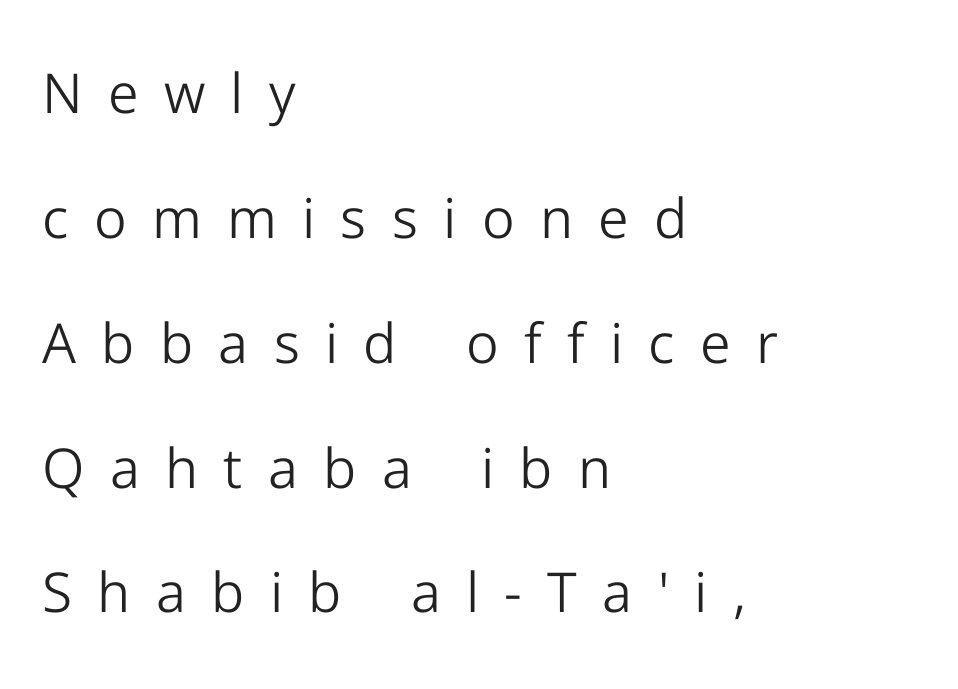
Q: Is the text bold? A: No.
Q: Is the text italic (slanted)? A: No, it is upright.
Q: Is the typeface a serif or a sans-serif typeface? A: Sans-serif.
Q: Is the text underlined? A: No.
Q: How is the paragraph aligned? A: Left-aligned.
Q: Is the spacing between letters normal or unusually wide? A: Unusually wide.
Q: Is the spacing between lines tight, normal or loose? A: Loose.
Q: Width (condensed, normal, or wide)? A: Normal.
Q: Stroke contrast? A: Low.
Q: x-height? A: Medium.
Q: Monospaced? A: No.
